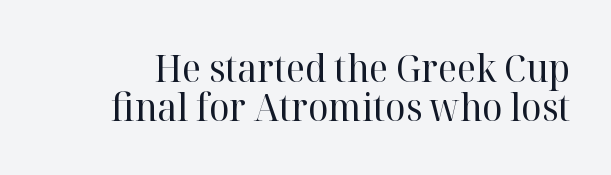
Posture: vertical. Characters follow at the spacing the type designer built in. Spacing verdict: proportional, widths tailored to each character. A bare baseline throughout the passage.
